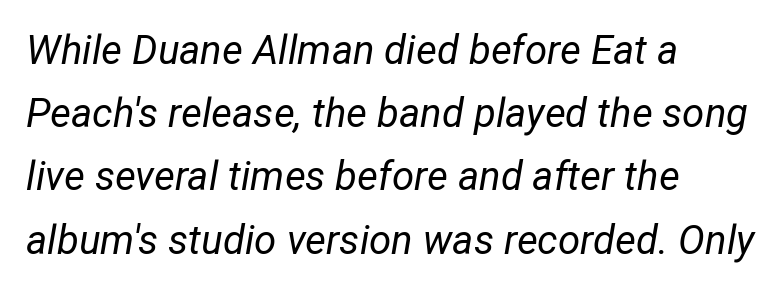
The image shows 40 px regular-weight type, italic (leaning right); set left-aligned, normal line spacing (1.58x), normal letter spacing, not underlined; low stroke contrast and a medium x-height.
